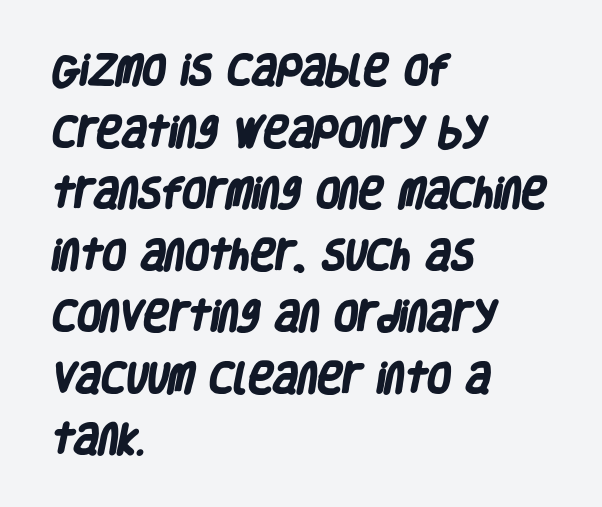
Q: Is the text bold? A: Yes.
Q: Is the typeface a serif or a sans-serif typeface? A: Sans-serif.
Q: Is the text underlined? A: No.
Q: How is the paragraph aligned? A: Left-aligned.
Q: Is the spacing between letters normal or unusually wide? A: Normal.
Q: Width (condensed, normal, or wide)? A: Condensed.
Q: Stroke contrast? A: Low.
Q: x-height? A: Large.
Q: Monospaced? A: No.
